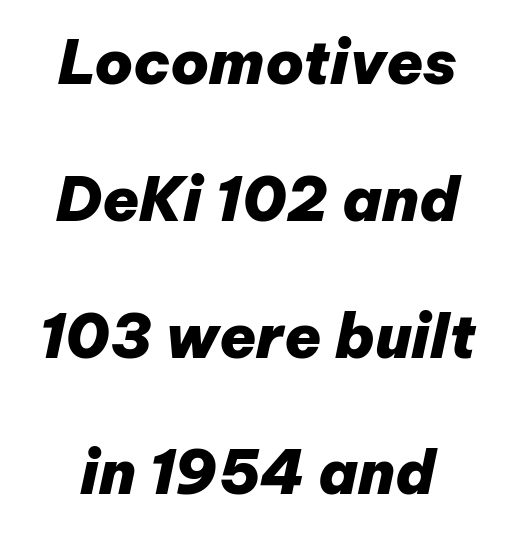
Q: Is the text bold? A: Yes.
Q: Is the text italic (slanted)? A: Yes, it leans right by about 12 degrees.
Q: Is the text underlined? A: No.
Q: Is the spacing between letters normal or unusually wide? A: Normal.
Q: Is the spacing between lines tight, normal or loose? A: Loose.
Q: Width (condensed, normal, or wide)? A: Normal.
Q: Stroke contrast? A: Low.
Q: x-height? A: Medium.
Q: Monospaced? A: No.
